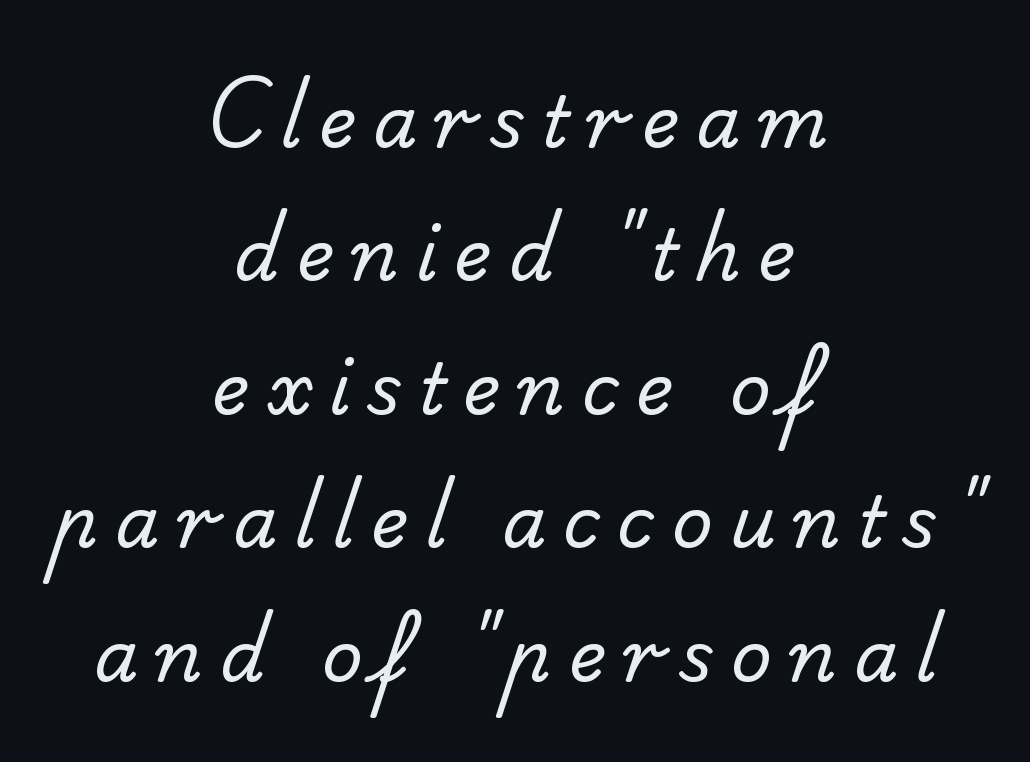
The face used here is proportionally spaced, like ordinary book or web type. Check the space under the baseline: it is left empty. Is this a sans? Yes — the strokes have no serifs. Loose tracking; the words dissolve into strings of separated letters. Layout note: lines centered. The letters look calm and open, with moderate or lighter stems.
